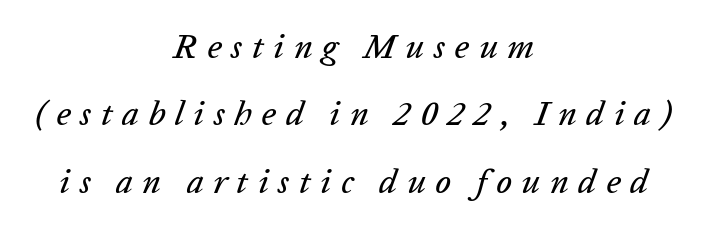
Q: Is the text italic (slanted)? A: Yes, it leans right by about 20 degrees.
Q: Is the text underlined? A: No.
Q: How is the paragraph aligned? A: Centered.
Q: Is the spacing between letters normal or unusually wide? A: Unusually wide.
Q: Is the spacing between lines tight, normal or loose? A: Loose.
Q: Width (condensed, normal, or wide)? A: Normal.
Q: Stroke contrast? A: Low.
Q: x-height? A: Medium.
Q: Monospaced? A: No.
